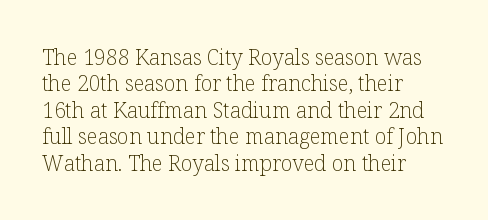
{"italic": "no", "bold": "no", "underline": "no", "align": "left", "line_spacing": "normal", "line_spacing_ratio": 1.26, "letter_spacing": "normal", "letter_spacing_em": 0.0, "glyph_px": 21}
